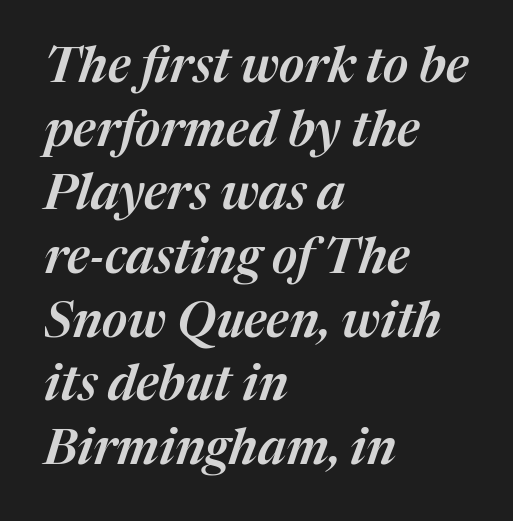
Type without underlining. Yep, that's italic — everything's leaning. This sample has the flowing, uneven cadence of proportional lettering. The letterforms sit shoulder to shoulder at normal distance.
